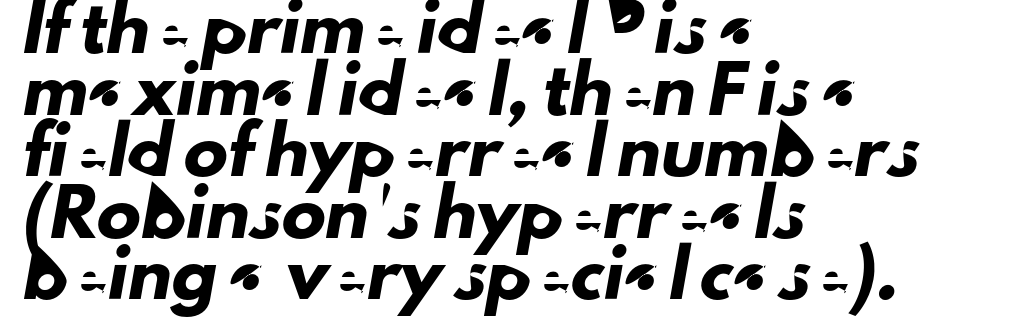
{"serif": "no", "width": "normal", "stroke_contrast": "low", "x_height": "small", "monospaced": "no", "underline": "no", "align": "left", "line_spacing": "normal", "line_spacing_ratio": 1.4, "letter_spacing": "normal", "letter_spacing_em": 0.0, "glyph_px": 44}
